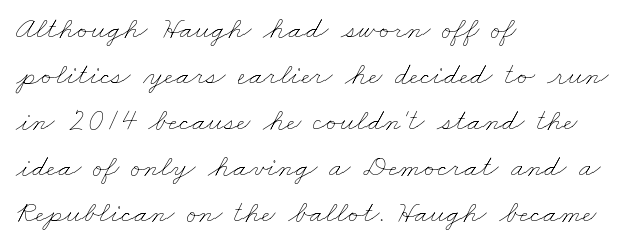
{"bold": "no", "weight": "thin", "width": "wide", "stroke_contrast": "low", "x_height": "small", "monospaced": "no", "underline": "no", "align": "left", "line_spacing": "normal", "line_spacing_ratio": 1.48, "letter_spacing": "normal", "letter_spacing_em": 0.0, "glyph_px": 31}
